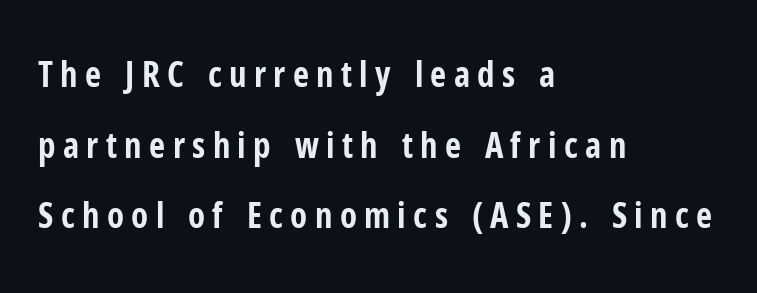
Examine the stroke ends and you'll find no serifs. If you drew a ruler down the left edge, every line would touch it. You could not count columns in this text — the font is proportionally spaced. Each word looks stretched out because of the extra space between its letters. Do the letters lean? They stand straight.
